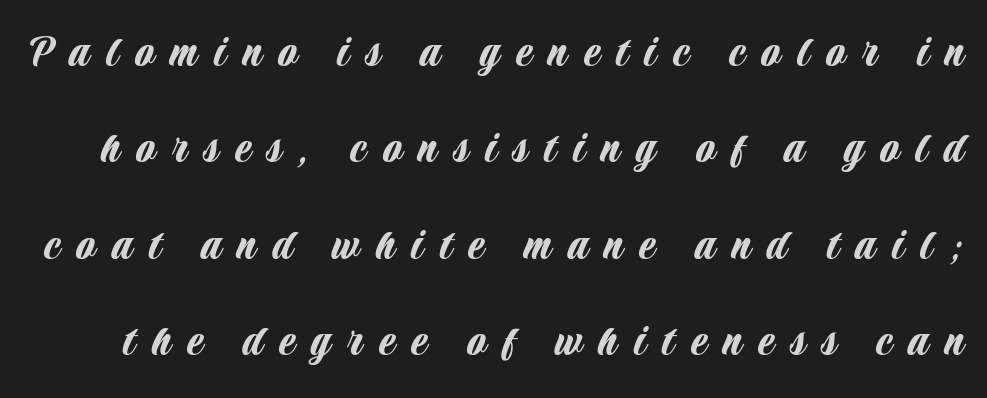
{"serif": "no", "width": "condensed", "stroke_contrast": "low", "x_height": "large", "monospaced": "no", "underline": "no", "line_spacing": "loose", "line_spacing_ratio": 2.01, "letter_spacing": "wide", "letter_spacing_em": 0.34, "glyph_px": 48}
